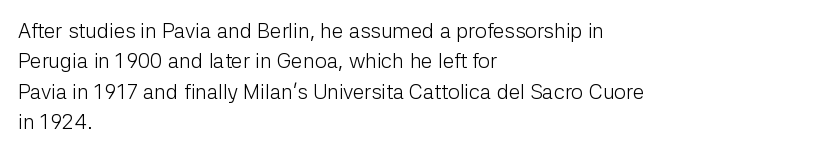
{"italic": "no", "bold": "no", "underline": "no", "align": "left", "line_spacing": "normal", "line_spacing_ratio": 1.45, "letter_spacing": "normal", "letter_spacing_em": 0.0, "glyph_px": 21}
